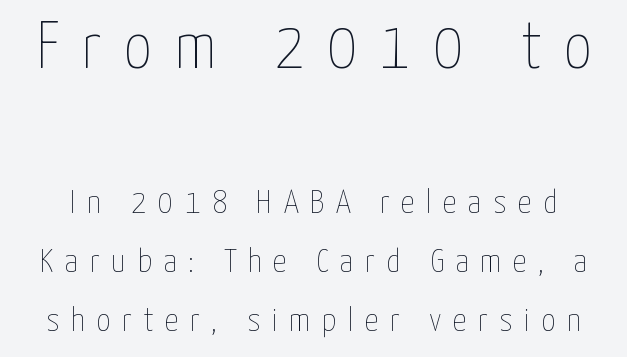
{"italic": "no", "bold": "no", "weight": "thin", "width": "condensed", "stroke_contrast": "low", "x_height": "medium", "monospaced": "no", "underline": "no", "line_spacing_ratio": 1.74, "letter_spacing": "wide", "letter_spacing_em": 0.34, "larger_block": "first", "size_ratio": 1.97, "glyph_px": 67}
